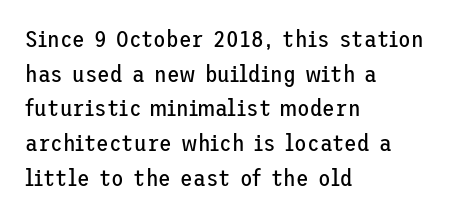
The image shows 23 px text type, upright; set left-aligned, normal line spacing (1.51x), normal letter spacing, not underlined.
